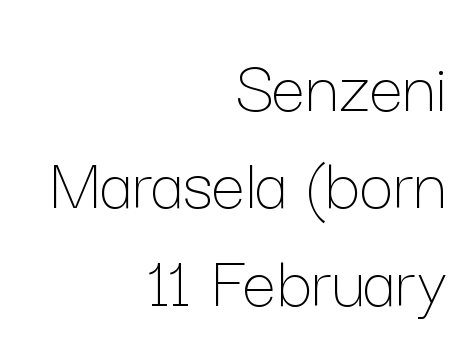
{"italic": "no", "bold": "no", "weight": "thin", "width": "normal", "stroke_contrast": "low", "x_height": "medium", "monospaced": "no", "underline": "no", "align": "right", "line_spacing": "normal", "line_spacing_ratio": 1.28, "letter_spacing": "normal", "letter_spacing_em": 0.0, "glyph_px": 76}
